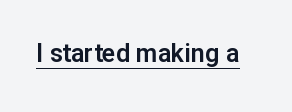
You can tell it's not italic because the verticals are truly vertical. Honestly, the letter spacing is just normal — you wouldn't notice it. Students, observe the line beneath the letters — that is underlining.
